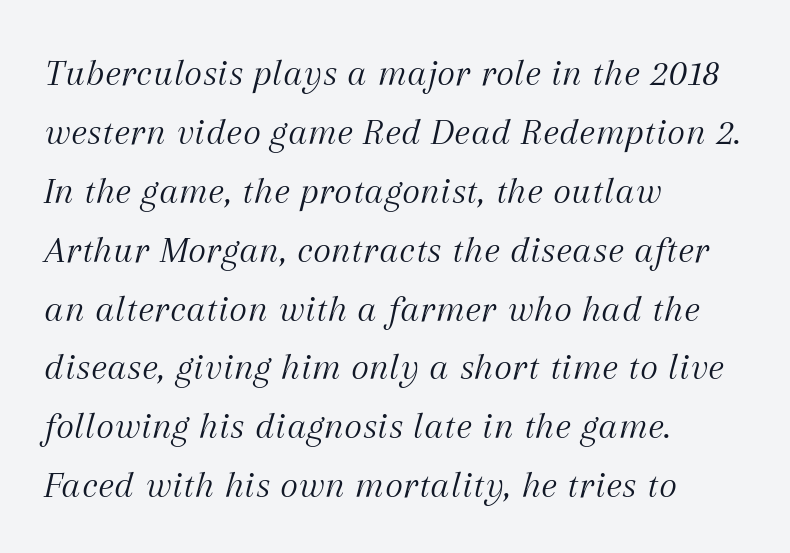
Q: Is the text bold? A: No.
Q: Is the text italic (slanted)? A: Yes, it leans right by about 12 degrees.
Q: Is the typeface a serif or a sans-serif typeface? A: Serif.
Q: Is the text underlined? A: No.
Q: How is the paragraph aligned? A: Left-aligned.
Q: Is the spacing between letters normal or unusually wide? A: Normal.
Q: Is the spacing between lines tight, normal or loose? A: Normal.
Q: Width (condensed, normal, or wide)? A: Normal.
Q: Stroke contrast? A: Medium.
Q: x-height? A: Medium.
Q: Monospaced? A: No.
